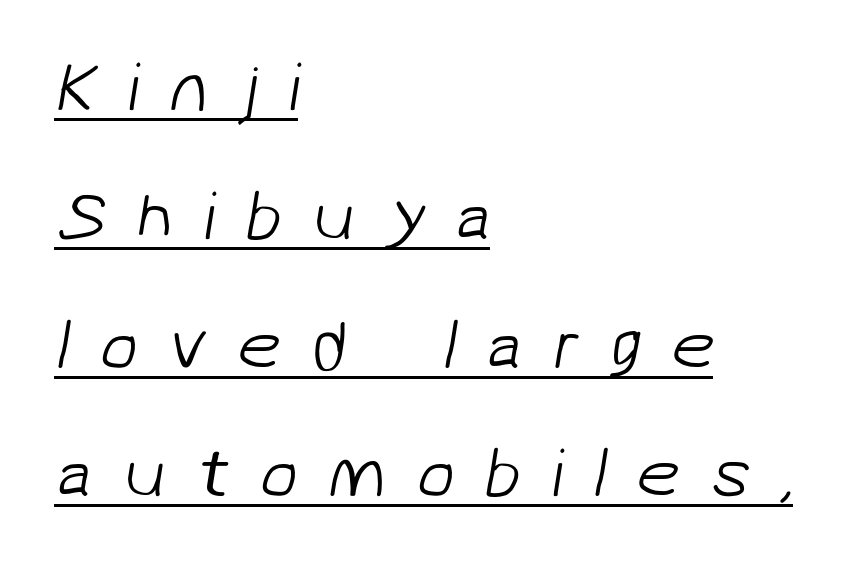
{"serif": "no", "bold": "no", "weight": "light", "width": "normal", "stroke_contrast": "low", "x_height": "medium", "monospaced": "no", "underline": "yes", "align": "left", "line_spacing_ratio": 1.84, "letter_spacing": "wide", "letter_spacing_em": 0.43, "glyph_px": 70}
